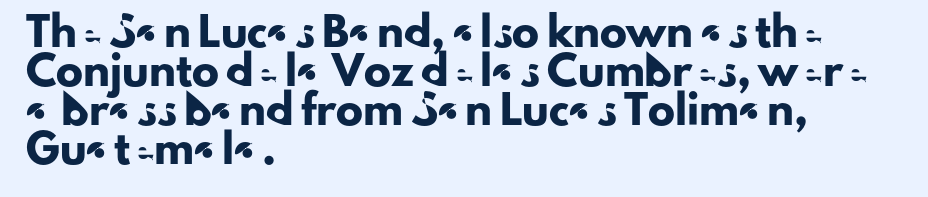
Q: Is the text italic (slanted)? A: No, it is upright.
Q: Is the text underlined? A: No.
Q: How is the paragraph aligned? A: Left-aligned.
Q: Is the spacing between letters normal or unusually wide? A: Normal.
Q: Is the spacing between lines tight, normal or loose? A: Normal.
